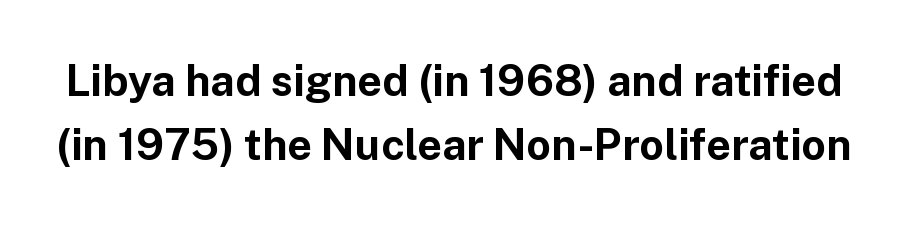
The image shows 43 px bold sans-serif type, upright; set normal line spacing (1.48x), normal letter spacing, not underlined; low stroke contrast and a medium x-height.
